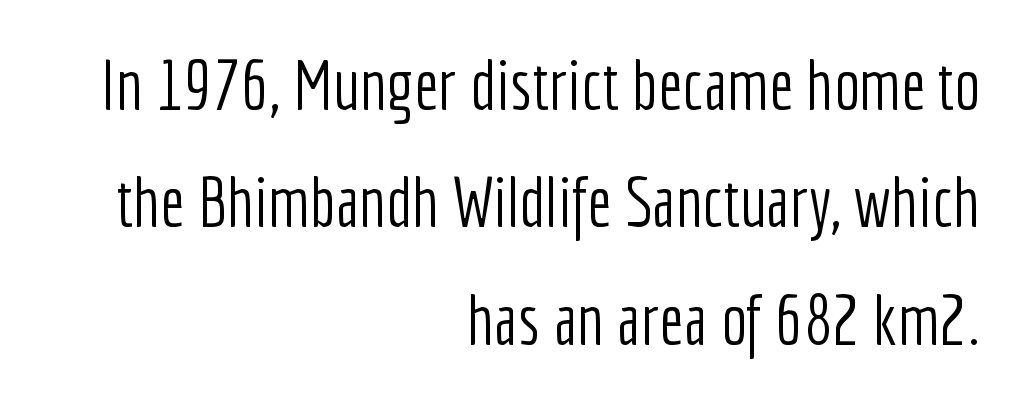
Q: Is the text bold? A: No.
Q: Is the text italic (slanted)? A: No, it is upright.
Q: Is the typeface a serif or a sans-serif typeface? A: Sans-serif.
Q: Is the text underlined? A: No.
Q: How is the paragraph aligned? A: Right-aligned.
Q: Is the spacing between letters normal or unusually wide? A: Normal.
Q: Is the spacing between lines tight, normal or loose? A: Normal.
Q: Width (condensed, normal, or wide)? A: Condensed.
Q: Stroke contrast? A: Low.
Q: x-height? A: Medium.
Q: Monospaced? A: No.
